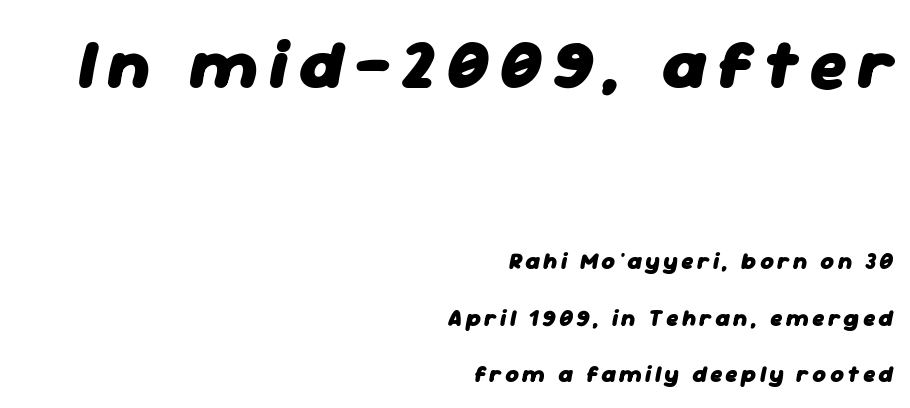
Q: Is the text bold? A: Yes.
Q: Is the text italic (slanted)? A: Yes, it leans right by about 11 degrees.
Q: Is the text underlined? A: No.
Q: How is the paragraph aligned? A: Right-aligned.
Q: Is the spacing between lines tight, normal or loose? A: Loose.
Q: Which block of text is set in a larger size, the first (top) or the second (bottom)? A: The first (top) one.
Q: Width (condensed, normal, or wide)? A: Normal.
Q: Stroke contrast? A: Low.
Q: x-height? A: Medium.
Q: Monospaced? A: No.
